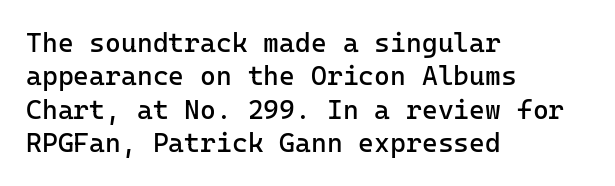
No letter is thick-stroked: the sample isn't bold. This rendering leaves character spacing at its baseline value. A bare baseline throughout the passage. Line beginnings align vertically; line endings do not. This sample uses an upright cut, with every glyph sitting square on the baseline.
